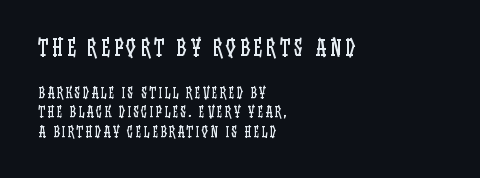
Weight: not bold — regular or lighter. The passage shown begins with its larger block and ends with its smaller one. The lettering stays uniformly vertical, giving the passage a roman look. The baseline area is clear. A typesetter would call this leading conventional body-copy spacing. This rendering uses left alignment, leaving the right contour irregular.
